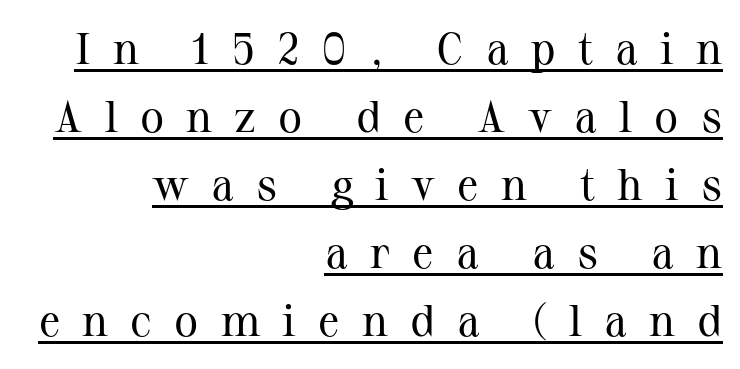
{"serif": "yes", "italic": "no", "bold": "no", "weight": "regular", "width": "normal", "stroke_contrast": "medium", "x_height": "medium", "monospaced": "no", "underline": "yes", "align": "right", "line_spacing": "normal", "line_spacing_ratio": 1.51, "letter_spacing": "wide", "letter_spacing_em": 0.49, "glyph_px": 45}
